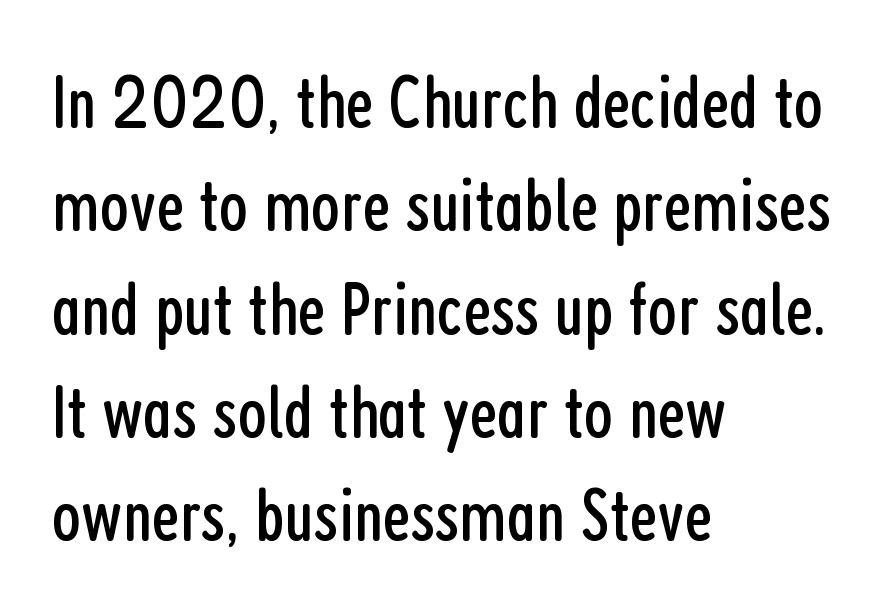
When letters stand straight like this, we call the style roman or upright. This is sans-serif lettering, the kind often seen on screens and signage. The cut favours lightness, reaching ordinary text weight at its darkest. Letter spacing: default.
